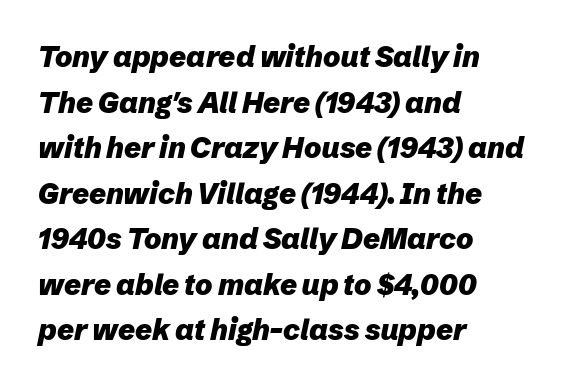
Q: Is the text bold? A: Yes.
Q: Is the text italic (slanted)? A: Yes, it leans right by about 12 degrees.
Q: Is the text underlined? A: No.
Q: How is the paragraph aligned? A: Left-aligned.
Q: Is the spacing between letters normal or unusually wide? A: Normal.
Q: Is the spacing between lines tight, normal or loose? A: Normal.
Q: Width (condensed, normal, or wide)? A: Normal.
Q: Stroke contrast? A: Low.
Q: x-height? A: Medium.
Q: Monospaced? A: No.
